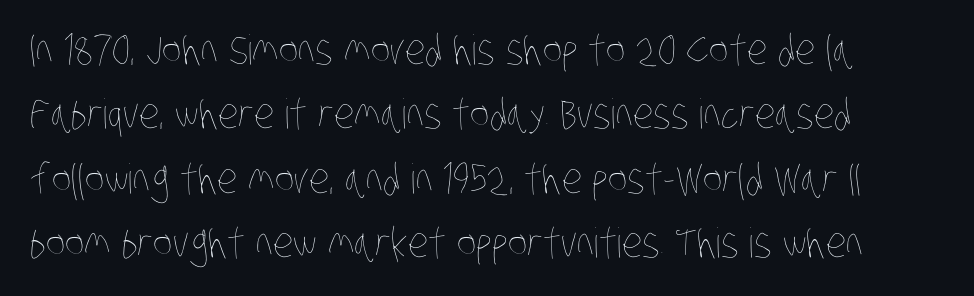
Q: Is the text bold? A: No.
Q: Is the text underlined? A: No.
Q: How is the paragraph aligned? A: Left-aligned.
Q: Is the spacing between letters normal or unusually wide? A: Normal.
Q: Is the spacing between lines tight, normal or loose? A: Normal.
Q: Width (condensed, normal, or wide)? A: Condensed.
Q: Stroke contrast? A: Low.
Q: x-height? A: Large.
Q: Monospaced? A: No.
